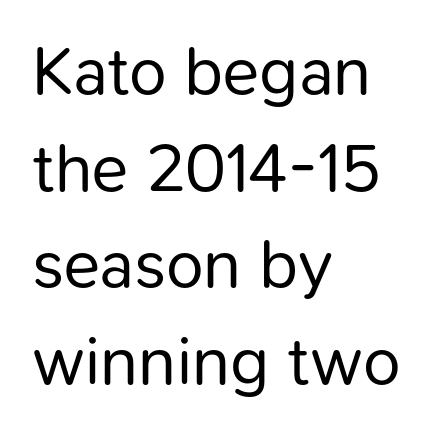
The rendering uses a moderate line-height, typical for paragraphs. The glyphs are unaccompanied by any horizontal stroke below them. You can tell from the bare stems that sans-serif type was used. The rendering keeps characters at their native spacing. The characters are drawn with everyday or finer stroke widths. The setting favours the left margin, as ordinary paragraphs usually do.
